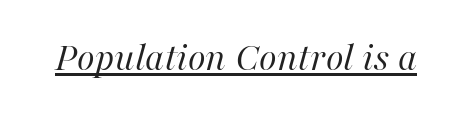
The image shows 41 px regular-weight type, italic (leaning right); set normal letter spacing, underlined; high stroke contrast and a medium x-height.
